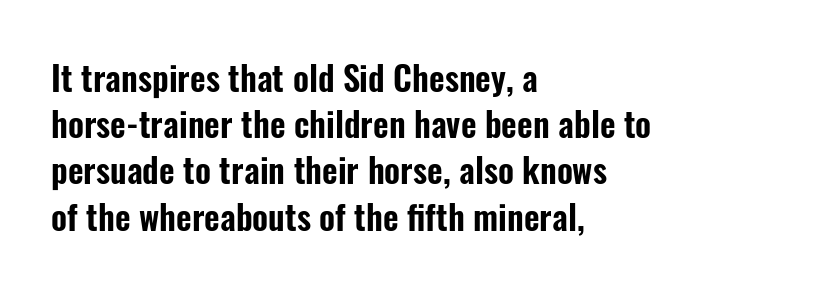
The lettering holds an erect, upright posture throughout. Here the designer chose a conventional face with non-uniform glyph widths. The text block is weighted toward the left margin, trailing off unevenly rightward. Type style note: lacks serifs.
